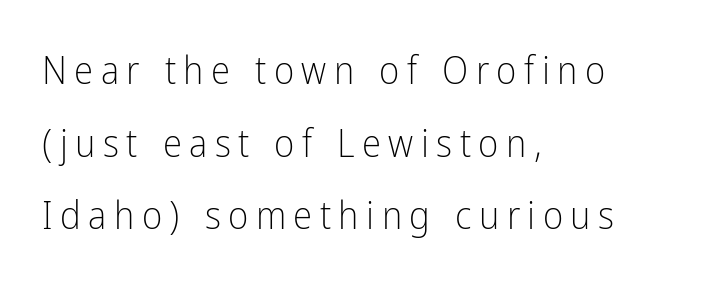
The image shows 39 px light, condensed sans-serif type, upright; set left-aligned, line spacing 1.86x, not underlined; low stroke contrast and a medium x-height.
